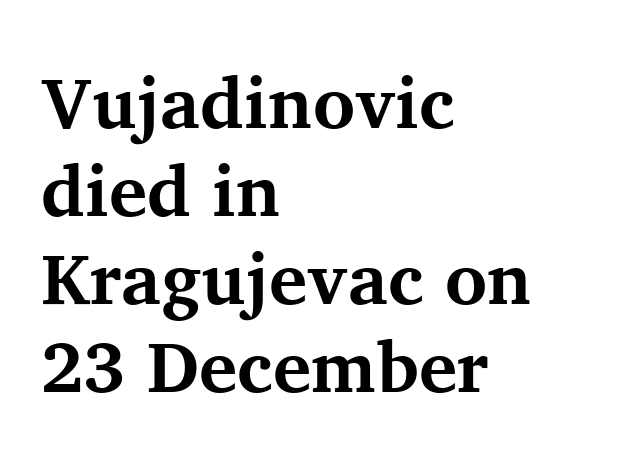
{"serif": "yes", "italic": "no", "bold": "yes", "weight": "bold", "width": "normal", "stroke_contrast": "medium", "x_height": "medium", "monospaced": "no", "underline": "no", "align": "left", "line_spacing_ratio": 1.22, "letter_spacing": "normal", "letter_spacing_em": 0.0, "glyph_px": 72}
